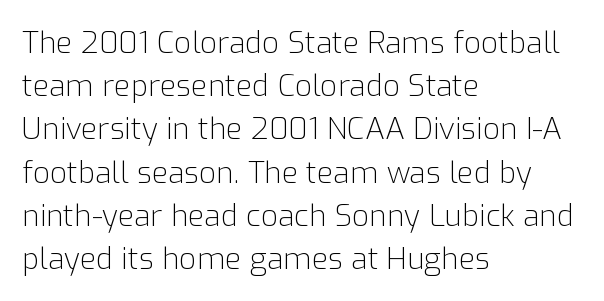
Q: Is the text bold? A: No.
Q: Is the text italic (slanted)? A: No, it is upright.
Q: Is the typeface a serif or a sans-serif typeface? A: Sans-serif.
Q: Is the text underlined? A: No.
Q: How is the paragraph aligned? A: Left-aligned.
Q: Is the spacing between letters normal or unusually wide? A: Normal.
Q: Is the spacing between lines tight, normal or loose? A: Normal.
Q: Width (condensed, normal, or wide)? A: Normal.
Q: Stroke contrast? A: Low.
Q: x-height? A: Medium.
Q: Monospaced? A: No.
